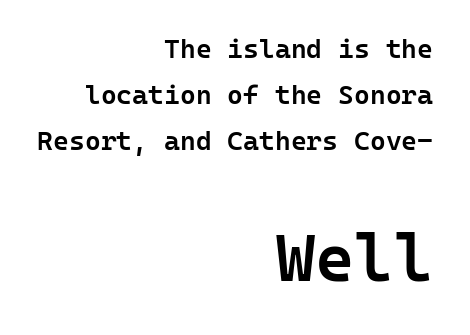
Emphasis by weight is partial: semibold. The block sitting lower on the canvas is the one with enlarged characters. A flush-right, rag-left setting is used for this passage. These lines were composed using upright roman letters. To sum up the face: it is a sans, with no serifs.
